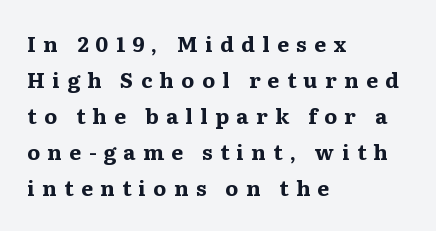
Q: Is the text bold? A: Yes.
Q: Is the text italic (slanted)? A: No, it is upright.
Q: Is the text underlined? A: No.
Q: How is the paragraph aligned? A: Left-aligned.
Q: Is the spacing between letters normal or unusually wide? A: Unusually wide.
